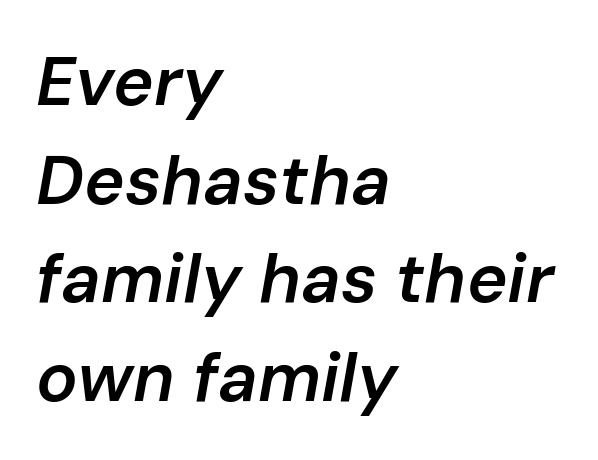
Q: Is the text bold? A: Semi-bold.
Q: Is the text italic (slanted)? A: Yes, it leans right by about 10 degrees.
Q: Is the text underlined? A: No.
Q: How is the paragraph aligned? A: Left-aligned.
Q: Is the spacing between letters normal or unusually wide? A: Normal.
Q: Is the spacing between lines tight, normal or loose? A: Normal.
Q: Width (condensed, normal, or wide)? A: Normal.
Q: Stroke contrast? A: Low.
Q: x-height? A: Medium.
Q: Monospaced? A: No.
